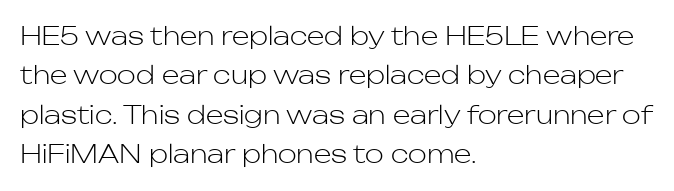
{"italic": "no", "bold": "no", "underline": "no", "align": "left", "line_spacing": "normal", "line_spacing_ratio": 1.58, "letter_spacing": "normal", "letter_spacing_em": 0.0, "glyph_px": 25}
